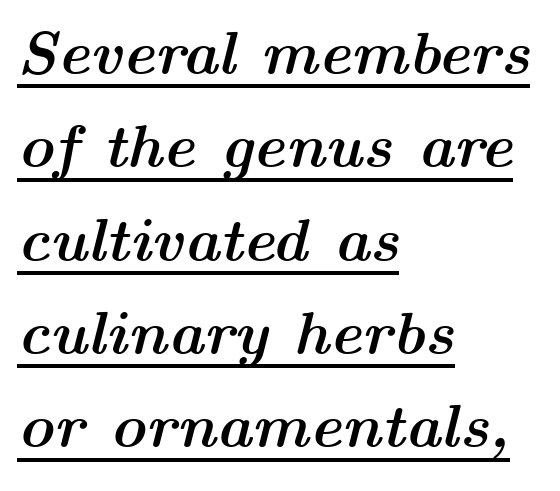
{"italic": "yes", "lean": "right", "slant_degrees": 14, "bold": "yes", "weight": "semibold", "width": "wide", "stroke_contrast": "medium", "x_height": "medium", "monospaced": "no", "underline": "yes", "align": "left", "line_spacing": "normal", "line_spacing_ratio": 1.53, "letter_spacing": "normal", "letter_spacing_em": 0.0, "glyph_px": 61}
